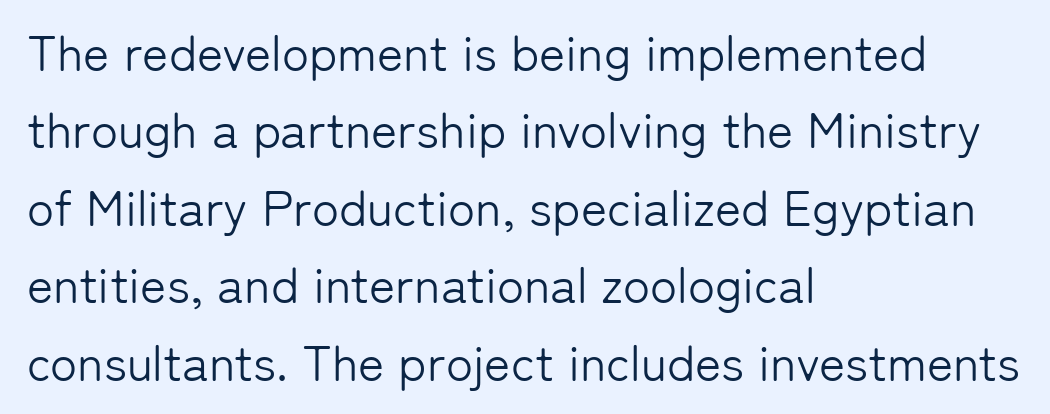
Q: Is the text bold? A: No.
Q: Is the text italic (slanted)? A: No, it is upright.
Q: Is the typeface a serif or a sans-serif typeface? A: Sans-serif.
Q: Is the text underlined? A: No.
Q: How is the paragraph aligned? A: Left-aligned.
Q: Is the spacing between letters normal or unusually wide? A: Normal.
Q: Is the spacing between lines tight, normal or loose? A: Normal.
Q: Width (condensed, normal, or wide)? A: Normal.
Q: Stroke contrast? A: Low.
Q: x-height? A: Medium.
Q: Monospaced? A: No.
